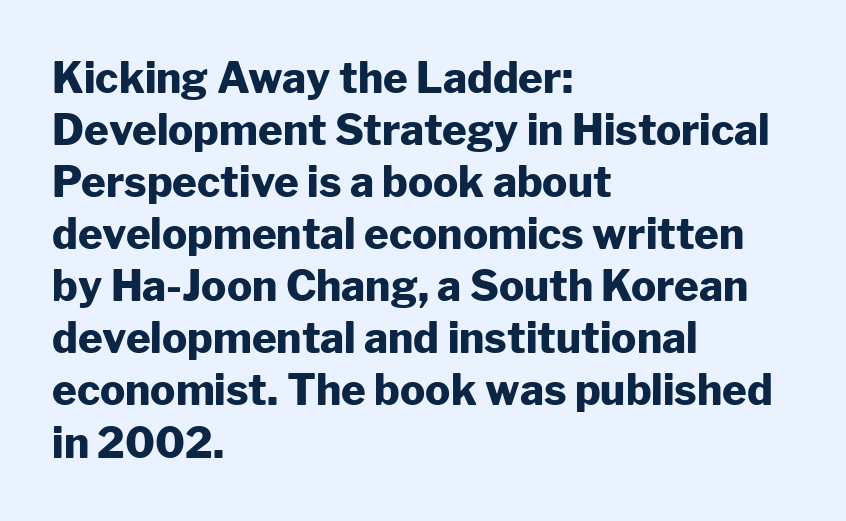
Q: Is the text bold? A: Yes.
Q: Is the text italic (slanted)? A: No, it is upright.
Q: Is the typeface a serif or a sans-serif typeface? A: Sans-serif.
Q: Is the text underlined? A: No.
Q: How is the paragraph aligned? A: Left-aligned.
Q: Is the spacing between letters normal or unusually wide? A: Normal.
Q: Width (condensed, normal, or wide)? A: Normal.
Q: Stroke contrast? A: Low.
Q: x-height? A: Medium.
Q: Monospaced? A: No.
